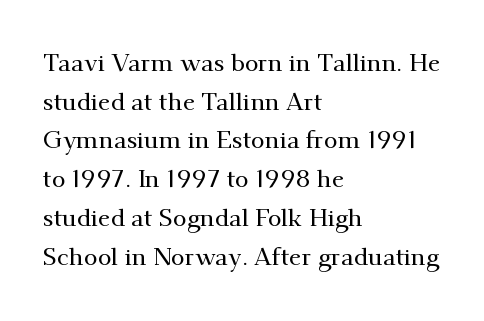
The image shows 25 px text type, upright; set left-aligned, normal line spacing (1.55x), normal letter spacing, not underlined.
